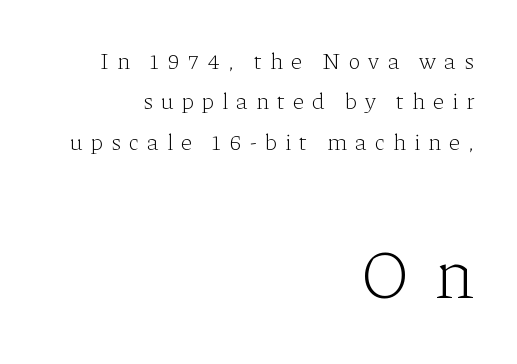
{"serif": "yes", "italic": "no", "bold": "no", "weight": "light", "width": "normal", "stroke_contrast": "low", "x_height": "medium", "monospaced": "no", "underline": "no", "align": "right", "line_spacing_ratio": 1.76, "letter_spacing": "wide", "letter_spacing_em": 0.36, "larger_block": "second", "size_ratio": 3.04, "glyph_px": 70}
